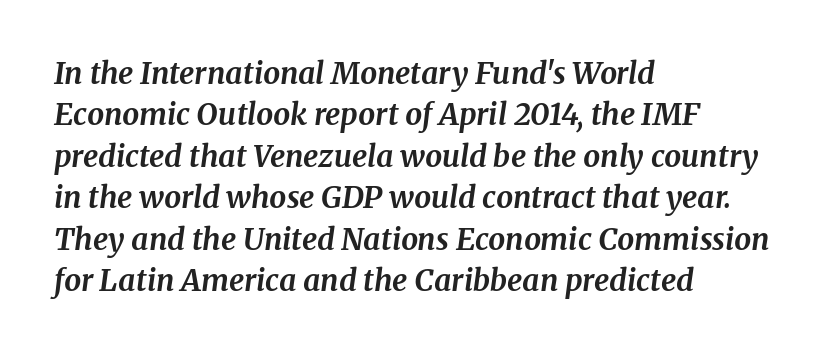
{"serif": "yes", "italic": "yes", "lean": "right", "slant_degrees": 8, "bold": "yes", "weight": "bold", "width": "normal", "stroke_contrast": "medium", "x_height": "medium", "monospaced": "no", "underline": "no", "align": "left", "line_spacing": "normal", "line_spacing_ratio": 1.38, "letter_spacing": "normal", "letter_spacing_em": 0.0, "glyph_px": 30}
